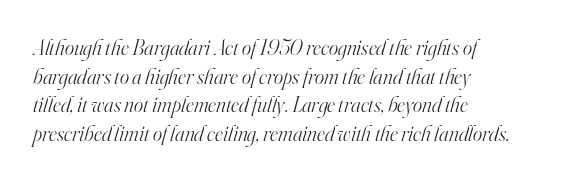
Words float on clear page, feet unadorned. Looking at the ascenders, they clearly lean. The letters look calm and open, with moderate or lighter stems. This block has exactly the height ordinary leading produces.
